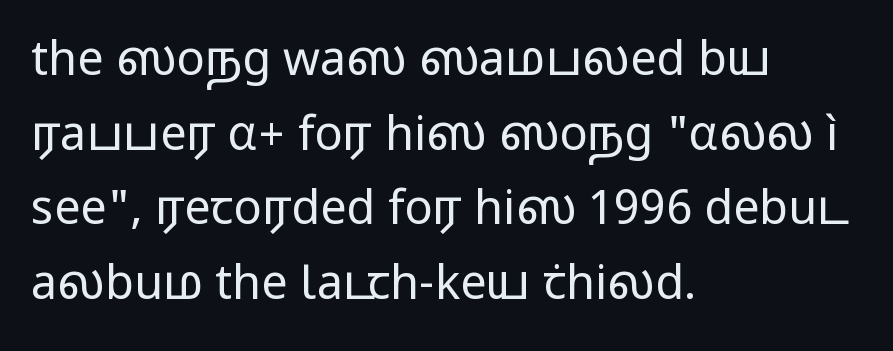
{"serif": "no", "italic": "no", "bold": "no", "weight": "regular", "width": "wide", "stroke_contrast": "low", "x_height": "medium", "monospaced": "no", "underline": "no", "align": "left", "line_spacing": "normal", "line_spacing_ratio": 1.59, "letter_spacing": "normal", "letter_spacing_em": 0.0, "glyph_px": 47}
